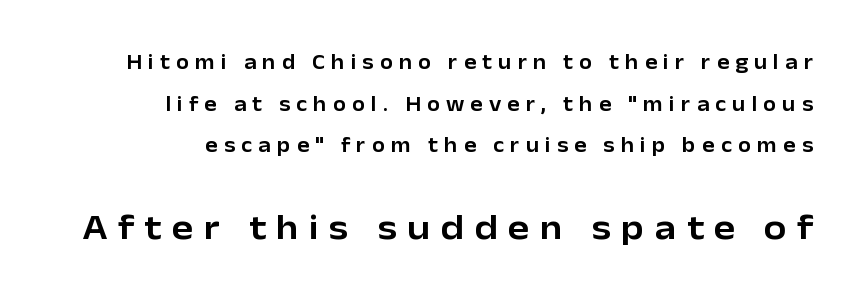
Honestly, the letter spacing is so wide it's the main thing you notice. Leading is clearly above the norm, producing a sparse column. All the whitespace from short lines collects on the left. Note the varied advance widths — an 'i' is clearly narrower than an 'm'. Bare-footed words on every line. The typography opts for an upright posture over an oblique one.
